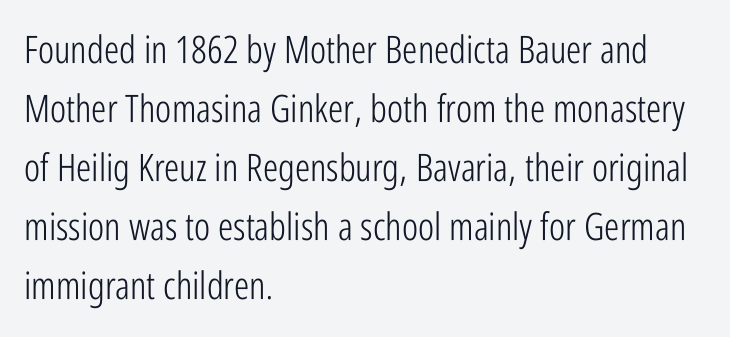
Q: Is the text bold? A: No.
Q: Is the text italic (slanted)? A: No, it is upright.
Q: Is the typeface a serif or a sans-serif typeface? A: Sans-serif.
Q: Is the text underlined? A: No.
Q: How is the paragraph aligned? A: Left-aligned.
Q: Is the spacing between letters normal or unusually wide? A: Normal.
Q: Is the spacing between lines tight, normal or loose? A: Normal.
Q: Width (condensed, normal, or wide)? A: Condensed.
Q: Stroke contrast? A: Low.
Q: x-height? A: Medium.
Q: Monospaced? A: No.
